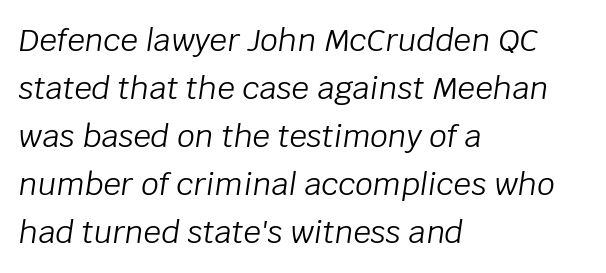
{"italic": "yes", "lean": "right", "slant_degrees": 8, "bold": "no", "weight": "light", "width": "normal", "stroke_contrast": "low", "x_height": "large", "monospaced": "no", "underline": "no", "align": "left", "line_spacing": "normal", "line_spacing_ratio": 1.55, "letter_spacing": "normal", "letter_spacing_em": 0.0, "glyph_px": 31}
